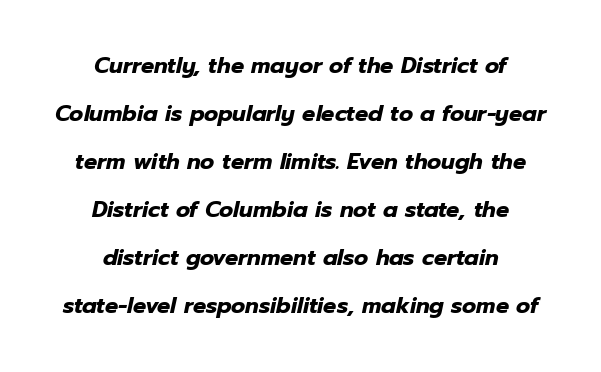
Each glyph is drawn with heavy, bold strokes. Visually the block forms a symmetrical silhouette, jagged on both flanks. Horizontal bands of white between lines are thick stripes. Glyph-to-glyph distance matches everyday printed text.
